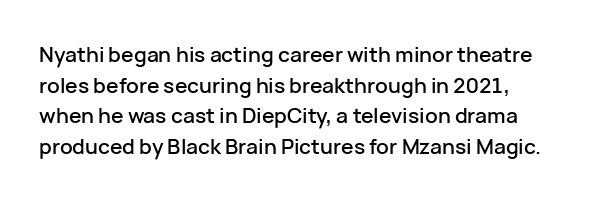
{"italic": "no", "underline": "no", "line_spacing": "normal", "line_spacing_ratio": 1.46, "letter_spacing": "normal", "letter_spacing_em": 0.0, "glyph_px": 21}
